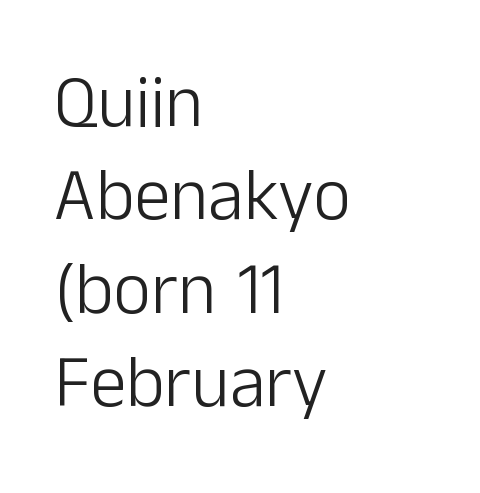
These lines are set flush left with a ragged right edge. What kind of face is this? One without serifs — a sans. Bold? No — there's no thickening of the strokes. This sample uses plain, unmodified letter spacing. How would I describe the line gaps? Plain and ordinary.
